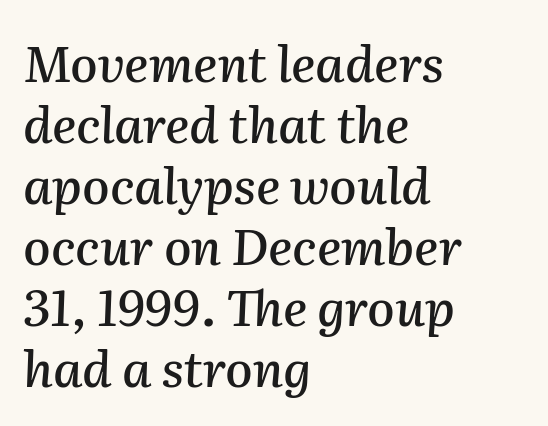
Spacing verdict: proportional, widths tailored to each character. Observe the ordinary spacing: letters are neighbours, not strangers. Reading down the block, your eye returns to a fixed left position each line. The zone under the glyphs is completely vacant. The font's italic variant was chosen for this text.
